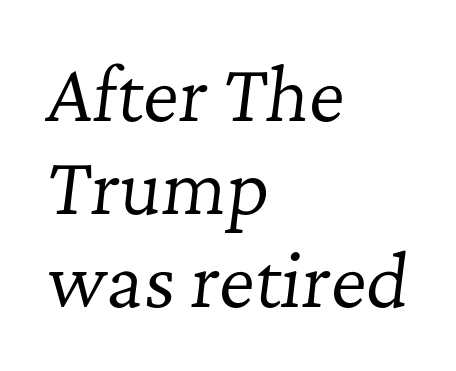
In terms of posture, this sample is oblique. No letter is thick-stroked: the sample isn't bold. The line-height multiplier appears to be the usual default. The rag falls on the right side of this text block.
